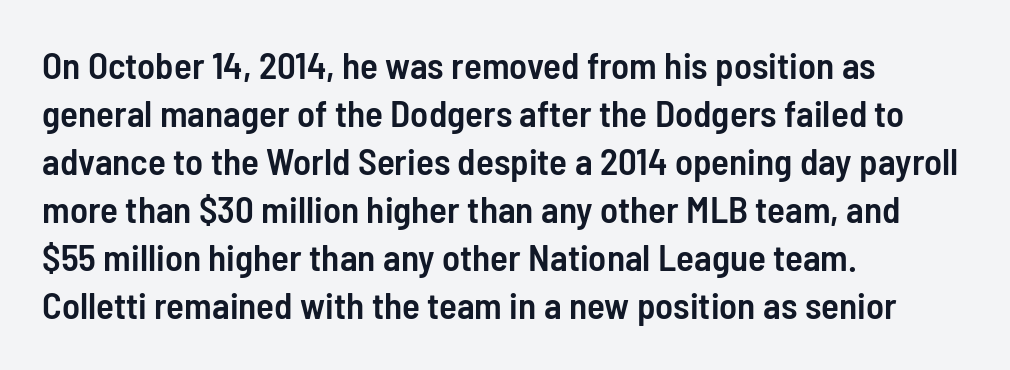
Here the designer chose a conventional face with non-uniform glyph widths. What's the leading like? Ordinary, nothing unusual. This sample is left-justified, so line endings fall wherever the words run out. A roman cut, with each character standing at attention. The passage shown is typeset with a sans-serif family. Look at the stroke-to-counter ratio: somewhat heavy, a semibold.
